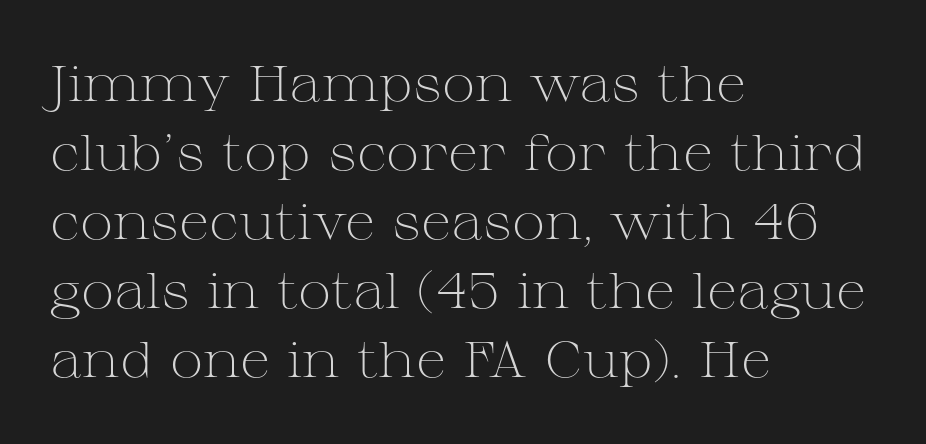
The image shows 50 px light, wide serif type, upright; set left-aligned, normal line spacing (1.38x), normal letter spacing, not underlined; medium stroke contrast and a medium x-height.
